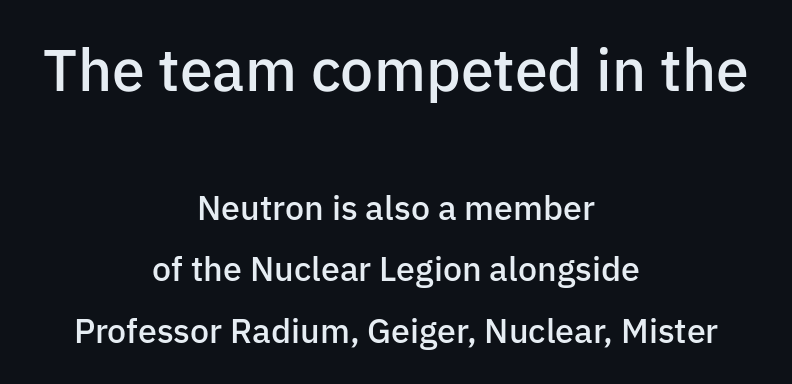
The rag falls on both sides of this text block equally. Has an underline been added? It has not. These lines are rendered in a variable-pitch font. Does the weight exceed regular? Yes, but only to semibold.
